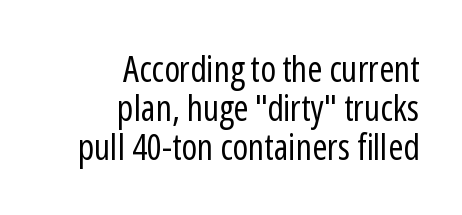
Type without underlining. Think of a printed novel: that variable character pitch is what you see here. Vertical spacing — tight. Does extra space separate the letters? No, they use regular spacing. Letters have the restrained weight of plain body copy at most.
